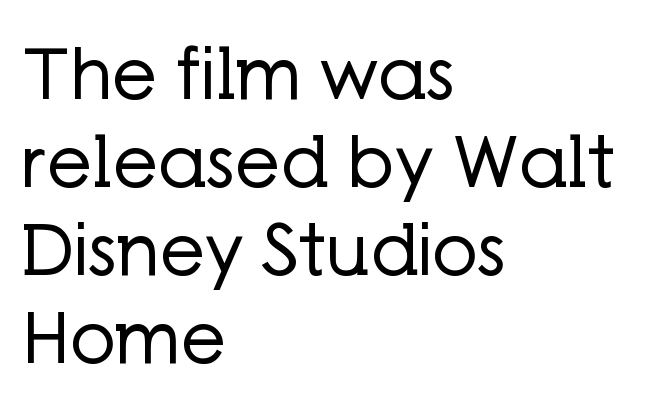
The image shows 71 px regular-weight sans-serif type, upright; set left-aligned, line spacing 1.24x, normal letter spacing, not underlined; low stroke contrast and a medium x-height.
